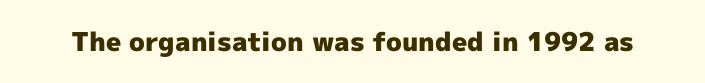
Only glyphs here, with clear space below each row. Rendered with straight, roman letterforms. The glyphs have the mass of a bold cut. Observe the ordinary spacing: letters are neighbours, not strangers.
